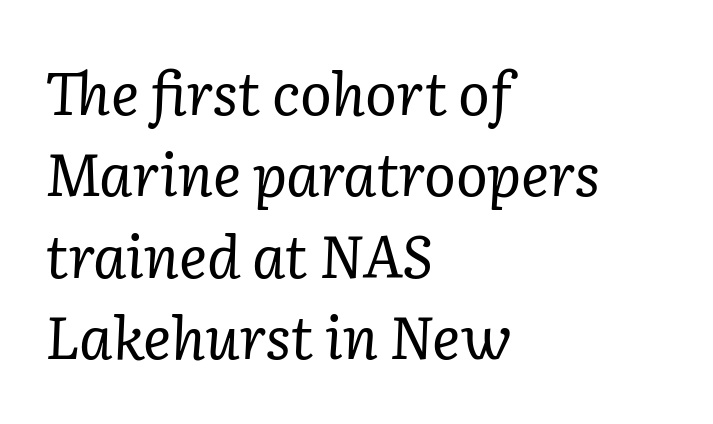
Q: Is the text bold? A: No.
Q: Is the text italic (slanted)? A: Yes, it leans right by about 2 degrees.
Q: Is the typeface a serif or a sans-serif typeface? A: Serif.
Q: Is the text underlined? A: No.
Q: How is the paragraph aligned? A: Left-aligned.
Q: Is the spacing between letters normal or unusually wide? A: Normal.
Q: Is the spacing between lines tight, normal or loose? A: Normal.
Q: Width (condensed, normal, or wide)? A: Normal.
Q: Stroke contrast? A: Low.
Q: x-height? A: Medium.
Q: Monospaced? A: No.
